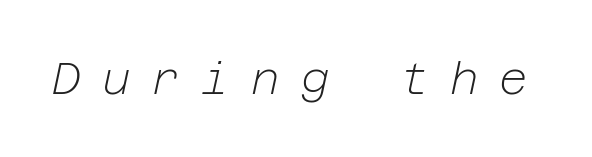
Q: Is the text bold? A: No.
Q: Is the text italic (slanted)? A: Yes, it leans right by about 12 degrees.
Q: Is the text underlined? A: No.
Q: Is the spacing between letters normal or unusually wide? A: Unusually wide.
Q: Width (condensed, normal, or wide)? A: Normal.
Q: Stroke contrast? A: Low.
Q: x-height? A: Medium.
